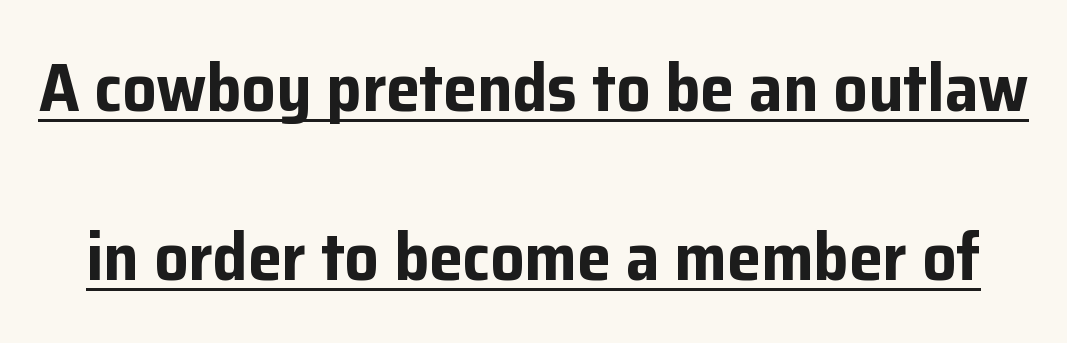
The image shows 68 px bold sans-serif type, upright; set loose line spacing (2.48x), normal letter spacing, underlined; low stroke contrast and a medium x-height.
